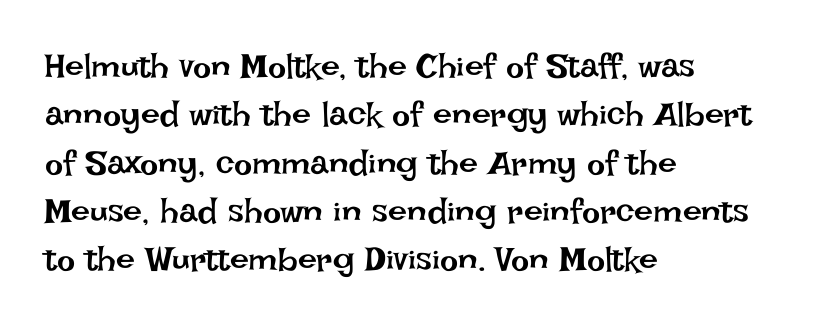
{"italic": "no", "bold": "no", "weight": "regular", "width": "normal", "stroke_contrast": "low", "x_height": "large", "monospaced": "no", "underline": "no", "align": "left", "line_spacing": "normal", "line_spacing_ratio": 1.42, "letter_spacing": "normal", "letter_spacing_em": 0.0, "glyph_px": 34}
